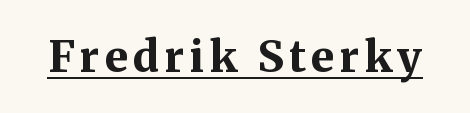
The image shows 43 px bold serif type, upright; set underlined; medium stroke contrast and a medium x-height.
